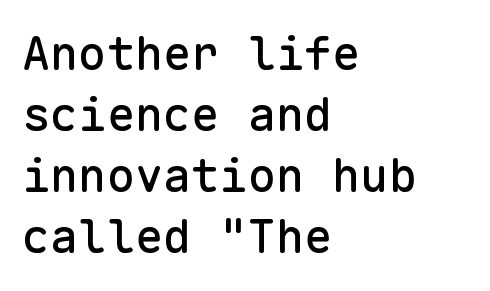
{"serif": "no", "italic": "no", "width": "normal", "stroke_contrast": "low", "x_height": "medium", "monospaced": "yes", "underline": "no", "align": "left", "line_spacing": "normal", "line_spacing_ratio": 1.3, "letter_spacing": "normal", "letter_spacing_em": 0.0, "glyph_px": 47}
